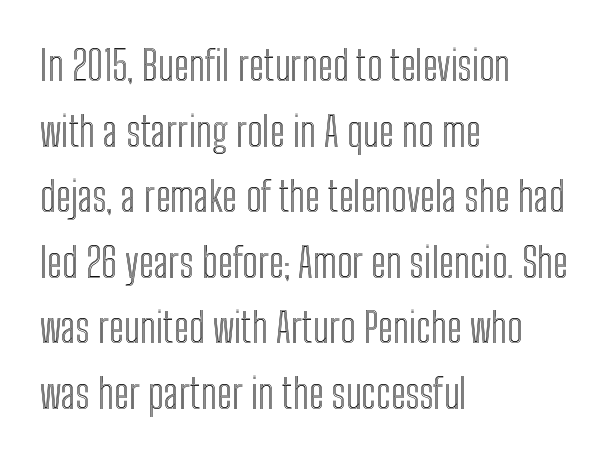
{"italic": "no", "width": "condensed", "x_height": "medium", "monospaced": "no", "underline": "no", "align": "left", "line_spacing": "normal", "line_spacing_ratio": 1.6, "letter_spacing": "normal", "letter_spacing_em": 0.0, "glyph_px": 41}
